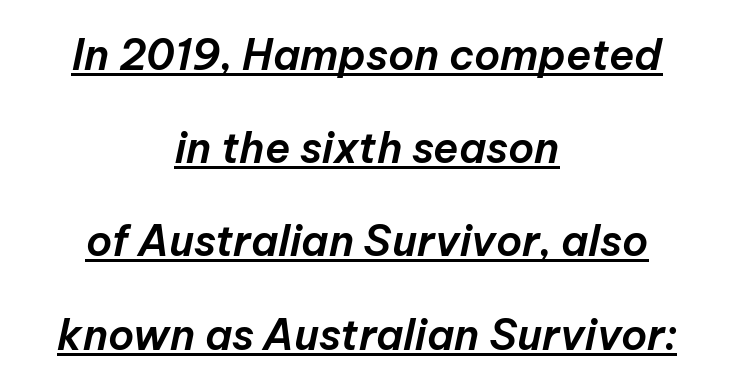
Q: Is the text italic (slanted)? A: Yes, it leans right by about 12 degrees.
Q: Is the text underlined? A: Yes.
Q: How is the paragraph aligned? A: Centered.
Q: Is the spacing between letters normal or unusually wide? A: Normal.
Q: Is the spacing between lines tight, normal or loose? A: Loose.
Q: Width (condensed, normal, or wide)? A: Normal.
Q: Stroke contrast? A: Low.
Q: x-height? A: Medium.
Q: Monospaced? A: No.
